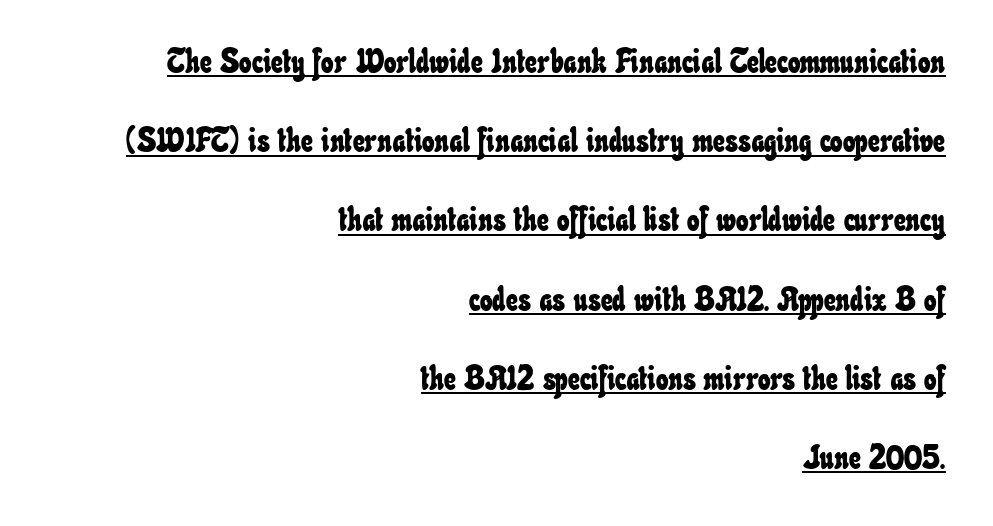
Q: Is the text underlined? A: Yes.
Q: How is the paragraph aligned? A: Right-aligned.
Q: Is the spacing between letters normal or unusually wide? A: Normal.
Q: Is the spacing between lines tight, normal or loose? A: Loose.
Q: Width (condensed, normal, or wide)? A: Condensed.
Q: Stroke contrast? A: Low.
Q: x-height? A: Small.
Q: Monospaced? A: No.
